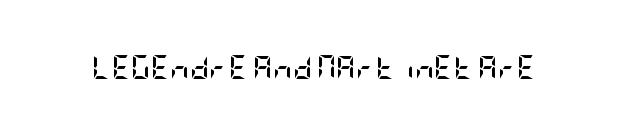
Q: Is the text bold? A: Yes.
Q: Is the text italic (slanted)? A: No, it is upright.
Q: Is the text underlined? A: No.
Q: Is the spacing between letters normal or unusually wide? A: Normal.
